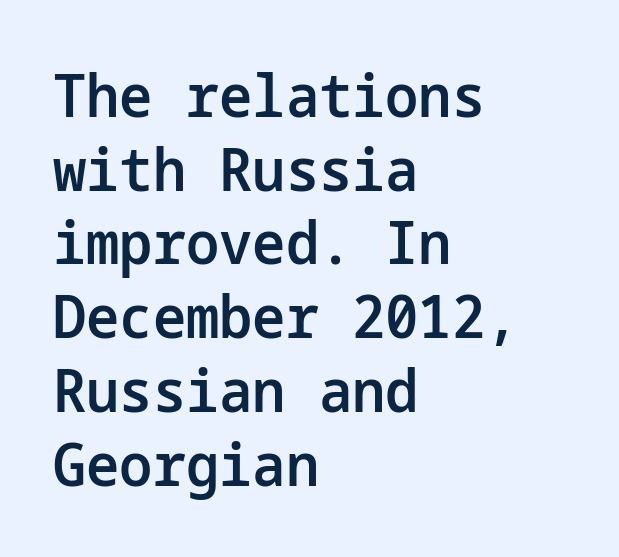
The image shows 59 px semibold sans-serif type, upright; set left-aligned, normal line spacing (1.25x), normal letter spacing, not underlined; low stroke contrast and a medium x-height.
